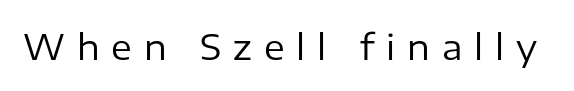
The image shows 35 px regular-weight sans-serif type, upright; set unusually wide letter spacing (+0.34 em), not underlined; low stroke contrast and a medium x-height.
